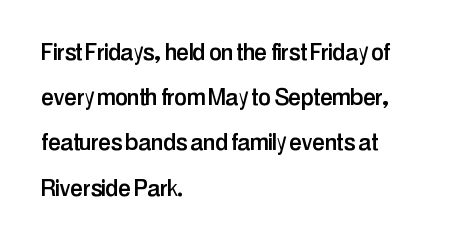
Q: Is the text italic (slanted)? A: No, it is upright.
Q: Is the typeface a serif or a sans-serif typeface? A: Sans-serif.
Q: Is the text underlined? A: No.
Q: How is the paragraph aligned? A: Left-aligned.
Q: Is the spacing between letters normal or unusually wide? A: Normal.
Q: Is the spacing between lines tight, normal or loose? A: Normal.
Q: Width (condensed, normal, or wide)? A: Condensed.
Q: Stroke contrast? A: Low.
Q: x-height? A: Medium.
Q: Monospaced? A: No.
